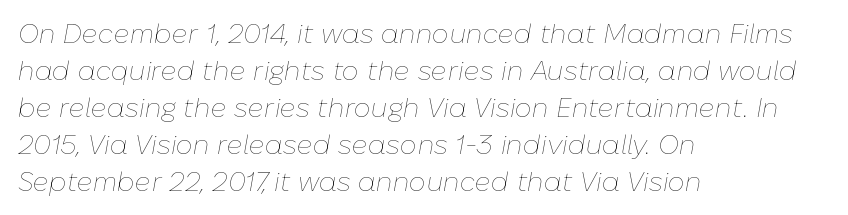
Q: Is the text bold? A: No.
Q: Is the text italic (slanted)? A: Yes, it leans right by about 10 degrees.
Q: Is the text underlined? A: No.
Q: How is the paragraph aligned? A: Left-aligned.
Q: Is the spacing between letters normal or unusually wide? A: Normal.
Q: Is the spacing between lines tight, normal or loose? A: Normal.
